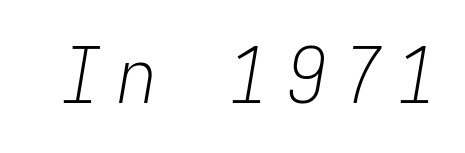
{"italic": "yes", "lean": "right", "slant_degrees": 9, "bold": "no", "weight": "light", "width": "condensed", "stroke_contrast": "low", "x_height": "medium", "monospaced": "yes", "underline": "no", "letter_spacing": "wide", "letter_spacing_em": 0.22, "glyph_px": 78}
